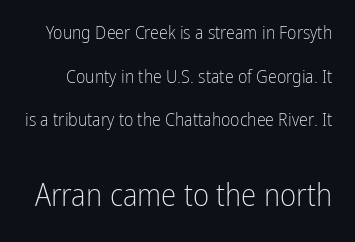
Does the leading feel generous? Absolutely, it's lavish. Compared with typical body copy, the letter spacing here is the same. Typographically, this falls in the sans-serif category. Ascenders rise straight up at ninety degrees.
